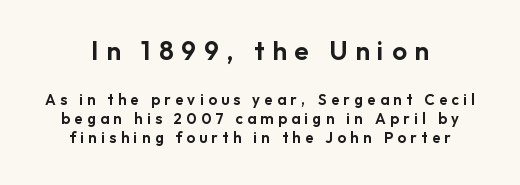
Q: Is the text italic (slanted)? A: No, it is upright.
Q: Is the text underlined? A: No.
Q: Is the spacing between letters normal or unusually wide? A: Unusually wide.
Q: Is the spacing between lines tight, normal or loose? A: Normal.
Q: Which block of text is set in a larger size, the first (top) or the second (bottom)? A: The first (top) one.
